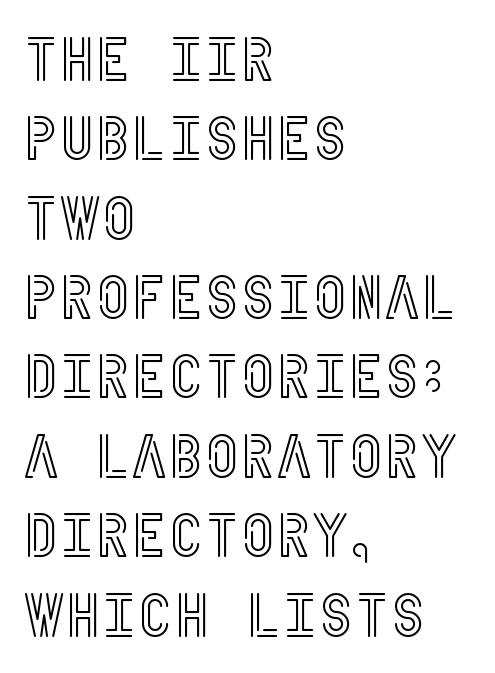
Q: Is the text italic (slanted)? A: No, it is upright.
Q: Is the text underlined? A: No.
Q: How is the paragraph aligned? A: Left-aligned.
Q: Is the spacing between letters normal or unusually wide? A: Normal.
Q: Is the spacing between lines tight, normal or loose? A: Normal.
Q: Width (condensed, normal, or wide)? A: Condensed.
Q: x-height? A: Large.
